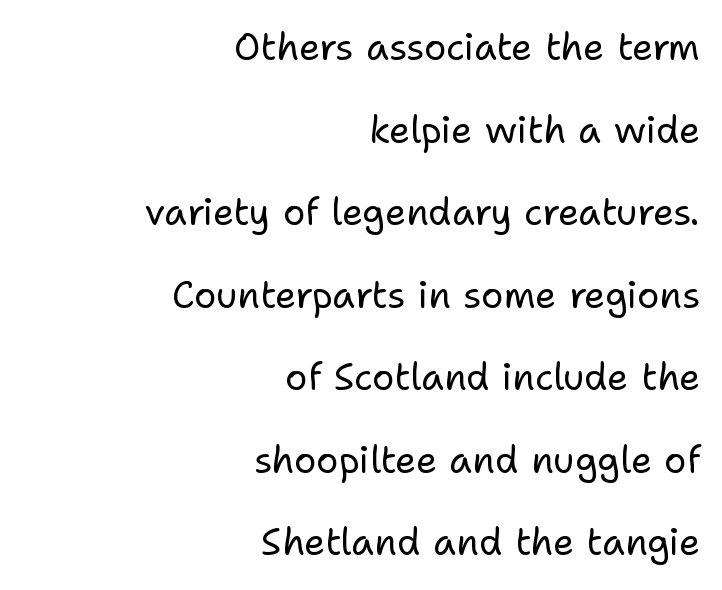
Q: Is the text bold? A: No.
Q: Is the text italic (slanted)? A: No, it is upright.
Q: Is the typeface a serif or a sans-serif typeface? A: Sans-serif.
Q: Is the text underlined? A: No.
Q: How is the paragraph aligned? A: Right-aligned.
Q: Is the spacing between letters normal or unusually wide? A: Normal.
Q: Is the spacing between lines tight, normal or loose? A: Loose.
Q: Width (condensed, normal, or wide)? A: Normal.
Q: Stroke contrast? A: Low.
Q: x-height? A: Medium.
Q: Monospaced? A: No.
